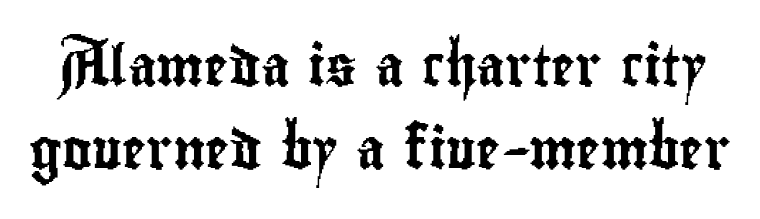
Q: Is the text italic (slanted)? A: No, it is upright.
Q: Is the typeface a serif or a sans-serif typeface? A: Sans-serif.
Q: Is the text underlined? A: No.
Q: Is the spacing between letters normal or unusually wide? A: Normal.
Q: Is the spacing between lines tight, normal or loose? A: Loose.
Q: Width (condensed, normal, or wide)? A: Condensed.
Q: Stroke contrast? A: Low.
Q: x-height? A: Small.
Q: Monospaced? A: No.
